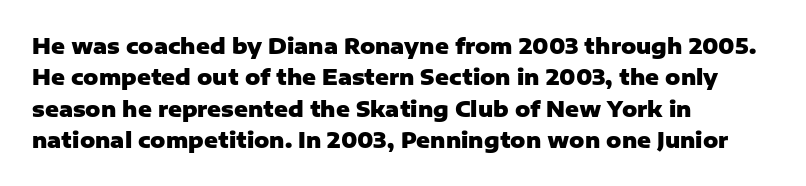
The image shows 21 px bold type, upright; set left-aligned, normal line spacing (1.5x), normal letter spacing, not underlined.
